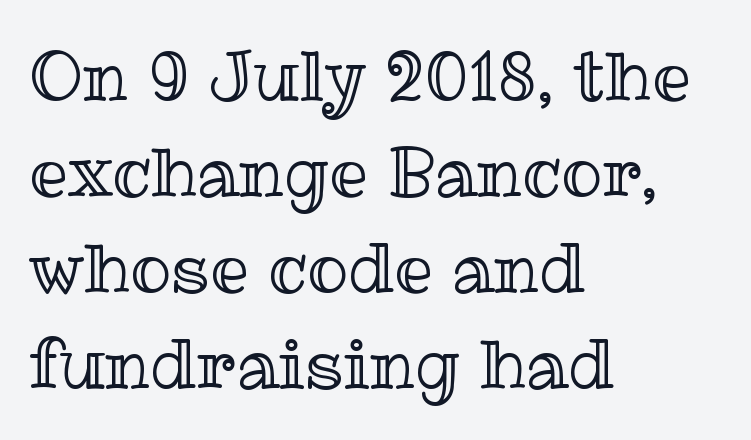
The image shows 68 px text type, upright; set left-aligned, normal line spacing (1.41x), normal letter spacing, not underlined; a medium x-height.
